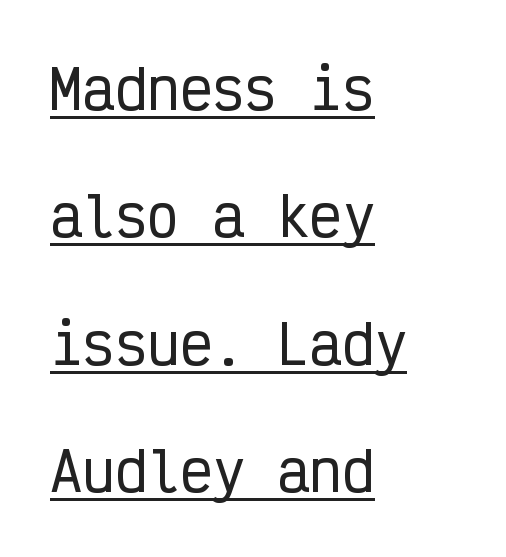
{"serif": "no", "italic": "no", "width": "condensed", "stroke_contrast": "low", "x_height": "medium", "monospaced": "yes", "underline": "yes", "align": "left", "line_spacing": "loose", "line_spacing_ratio": 2.36, "letter_spacing": "normal", "letter_spacing_em": 0.0, "glyph_px": 54}
